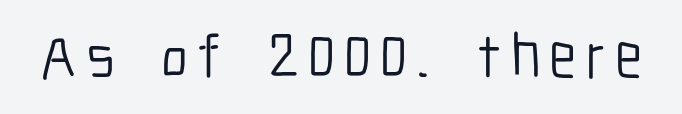
Is this a sans? Yes — the strokes have no serifs. The specimen omits any rule beneath the text block's lines. The type sits square on the baseline with zero lean. Is the stroke heavy? The answer is a plain regular-or-lighter.
